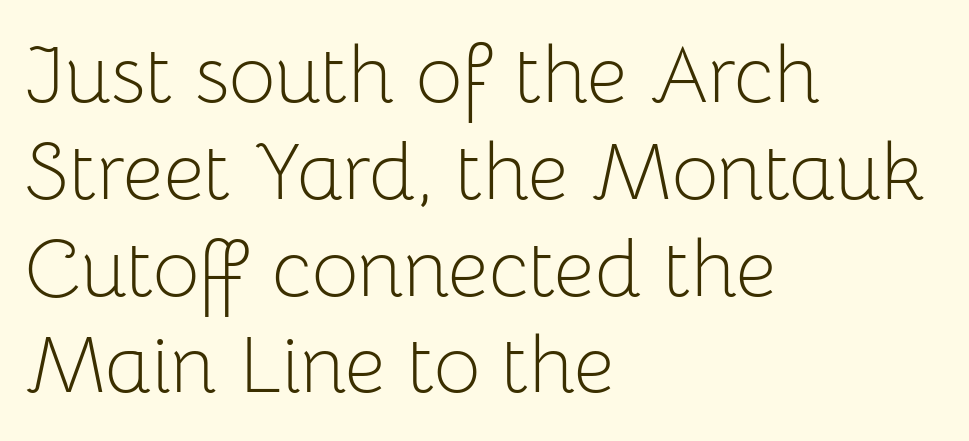
No chunkiness to these letters — they're not bold. Caption: multi-line text, flush left, ragged right. This sample uses plain, unmodified letter spacing. Plain, unruled lines of type. Unlike italic type, these characters show no tilt at all.
